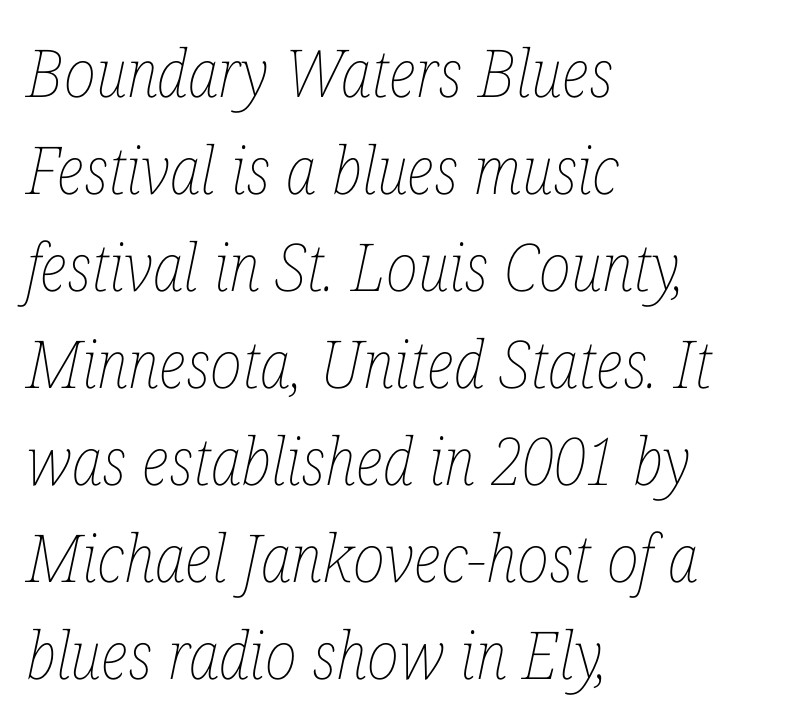
{"italic": "yes", "lean": "right", "slant_degrees": 12, "bold": "no", "weight": "thin", "width": "condensed", "stroke_contrast": "low", "x_height": "medium", "monospaced": "no", "underline": "no", "align": "left", "line_spacing": "normal", "line_spacing_ratio": 1.47, "letter_spacing": "normal", "letter_spacing_em": 0.0, "glyph_px": 66}
